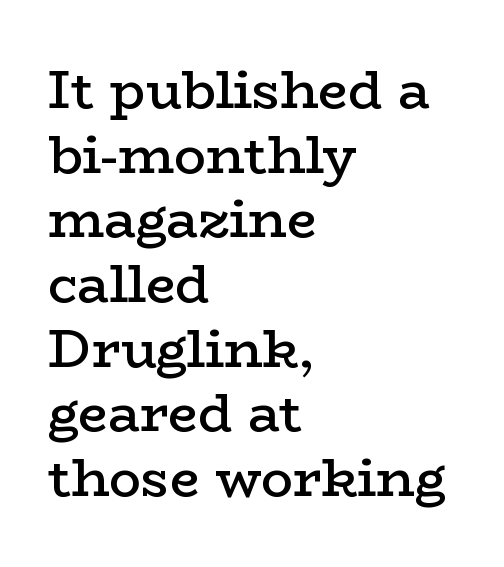
Where is the straight margin? On the left. You could call the tracking neutral — neither tight nor loose. Regarding serifs, this sample has them. Here the designer chose a conventional face with non-uniform glyph widths. The specimen omits any rule beneath the text block's lines.
